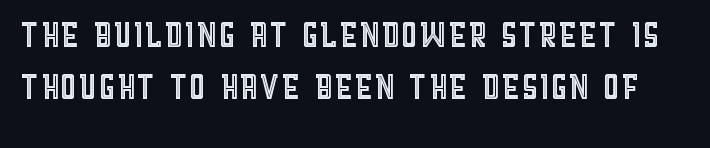
The rendering keeps characters at their native spacing. Each letter keeps its own natural width here, so spacing adapts to shape. Beneath every word, the page is bare. Cramped leading. It's the straight-up-and-down kind of type.
